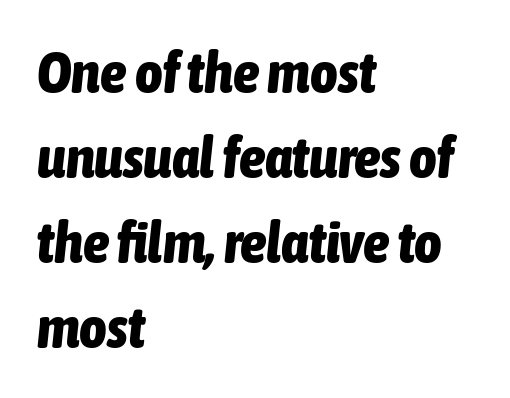
The image shows 59 px bold, condensed type, italic (leaning right); set left-aligned, normal line spacing (1.44x), normal letter spacing, not underlined; low stroke contrast and a medium x-height.
